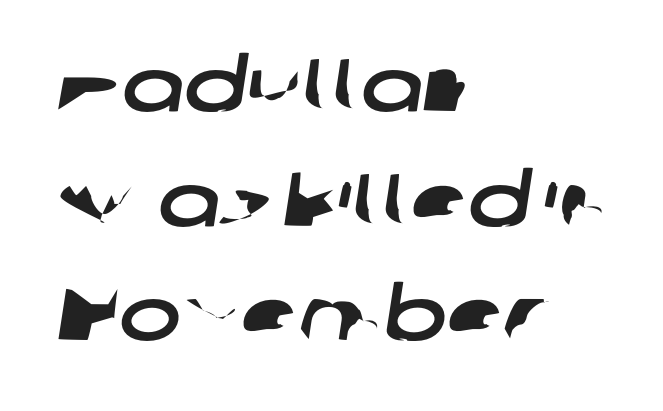
The image shows 74 px wide sans-serif type; set left-aligned, normal line spacing (1.55x), normal letter spacing, not underlined; low stroke contrast and a medium x-height.
